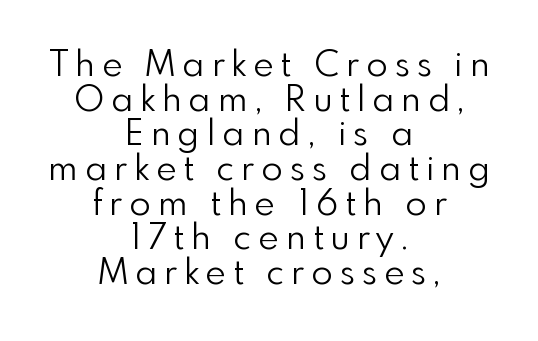
The image shows 35 px light sans-serif type, upright; set centered, tight line spacing (0.99x), unusually wide letter spacing (+0.21 em), not underlined; low stroke contrast and a small x-height.
